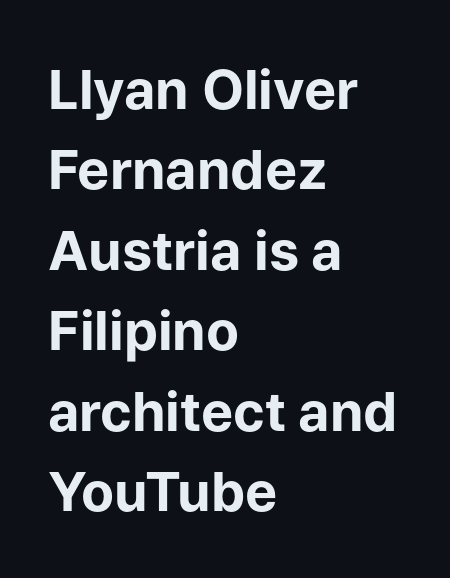
When letters stand straight like this, we call the style roman or upright. Classification — sans serif. The leading is moderate, giving the passage an even texture. Weight: bold.
